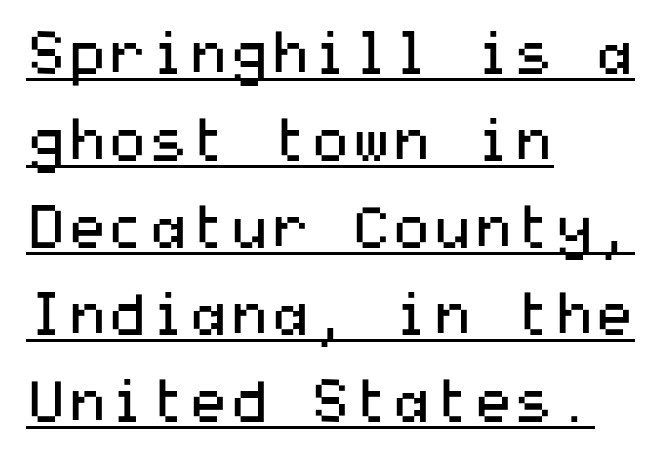
The image shows 58 px regular-weight, wide sans-serif type, upright; set left-aligned, normal line spacing (1.5x), normal letter spacing, underlined; medium stroke contrast and a medium x-height.
